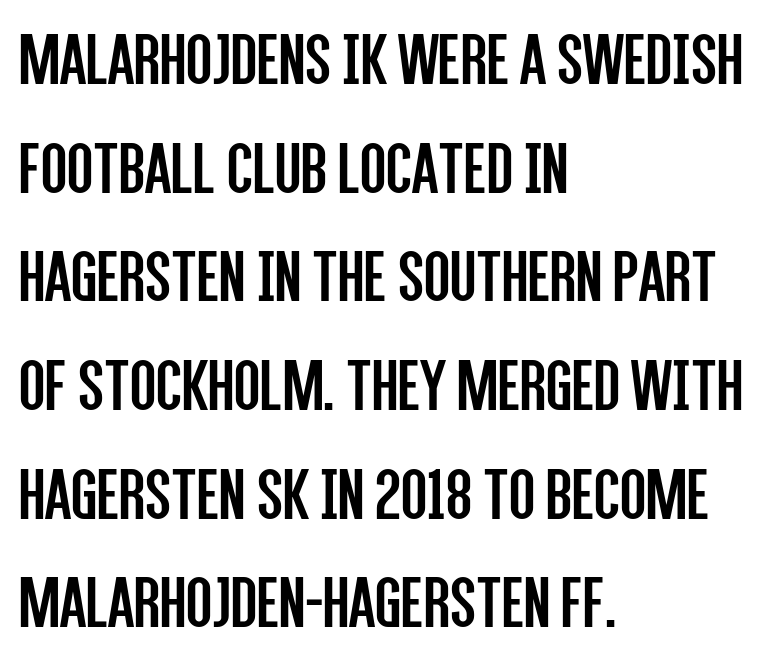
{"serif": "no", "italic": "no", "bold": "no", "weight": "regular", "width": "condensed", "stroke_contrast": "low", "x_height": "large", "monospaced": "no", "underline": "no", "align": "left", "line_spacing": "normal", "line_spacing_ratio": 1.43, "letter_spacing": "normal", "letter_spacing_em": 0.0, "glyph_px": 76}
